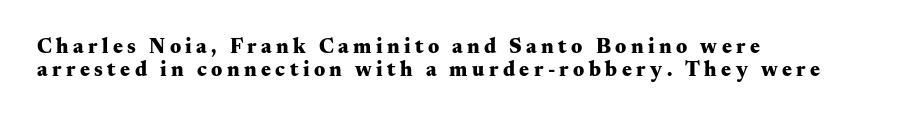
Q: Is the text bold? A: Yes.
Q: Is the text italic (slanted)? A: No, it is upright.
Q: Is the text underlined? A: No.
Q: How is the paragraph aligned? A: Left-aligned.
Q: Is the spacing between letters normal or unusually wide? A: Unusually wide.
Q: Is the spacing between lines tight, normal or loose? A: Tight.
